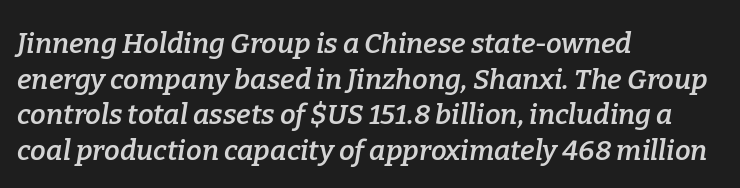
{"serif": "yes", "italic": "yes", "lean": "right", "slant_degrees": 9, "bold": "semi", "weight": "semibold", "width": "normal", "stroke_contrast": "low", "x_height": "medium", "monospaced": "no", "underline": "no", "align": "left", "line_spacing": "normal", "line_spacing_ratio": 1.27, "letter_spacing": "normal", "letter_spacing_em": 0.0, "glyph_px": 28}
